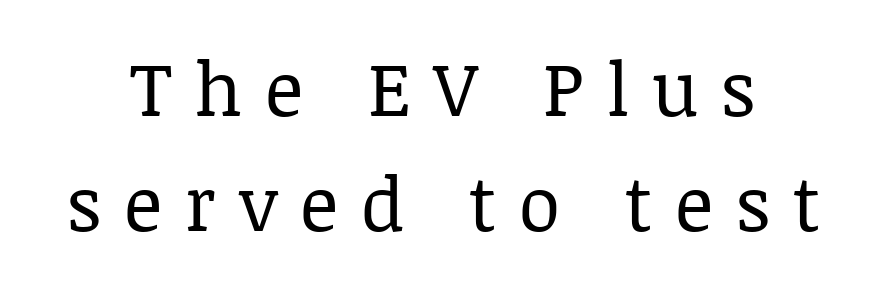
Q: Is the text bold? A: No.
Q: Is the text italic (slanted)? A: No, it is upright.
Q: Is the typeface a serif or a sans-serif typeface? A: Serif.
Q: Is the text underlined? A: No.
Q: Is the spacing between letters normal or unusually wide? A: Unusually wide.
Q: Is the spacing between lines tight, normal or loose? A: Normal.
Q: Width (condensed, normal, or wide)? A: Normal.
Q: Stroke contrast? A: Low.
Q: x-height? A: Large.
Q: Monospaced? A: No.
